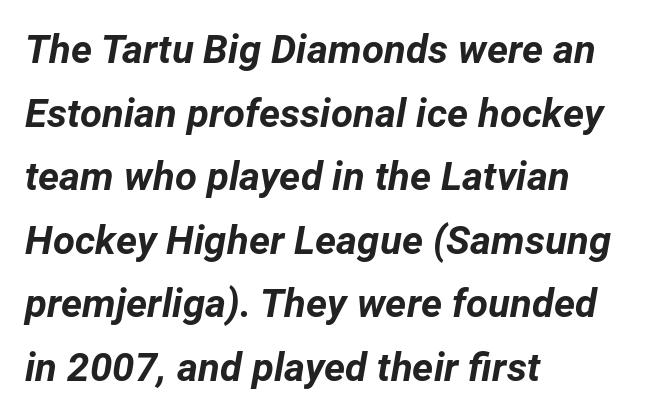
Q: Is the text bold? A: Yes.
Q: Is the text italic (slanted)? A: Yes, it leans right by about 12 degrees.
Q: Is the text underlined? A: No.
Q: How is the paragraph aligned? A: Left-aligned.
Q: Is the spacing between letters normal or unusually wide? A: Normal.
Q: Is the spacing between lines tight, normal or loose? A: Normal.
Q: Width (condensed, normal, or wide)? A: Normal.
Q: Stroke contrast? A: Low.
Q: x-height? A: Medium.
Q: Monospaced? A: No.
